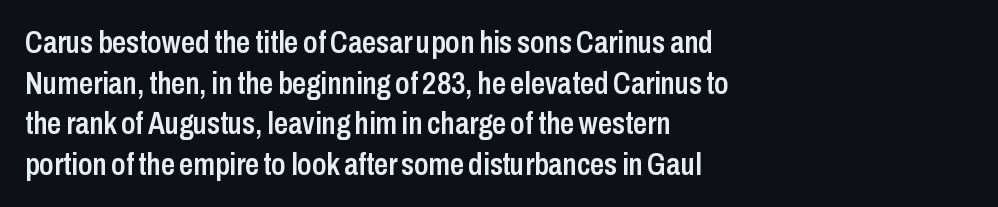
{"serif": "no", "italic": "no", "bold": "semi", "weight": "semibold", "width": "condensed", "stroke_contrast": "low", "x_height": "medium", "monospaced": "no", "underline": "no", "align": "left", "line_spacing": "normal", "line_spacing_ratio": 1.31, "letter_spacing": "normal", "letter_spacing_em": 0.0, "glyph_px": 31}
